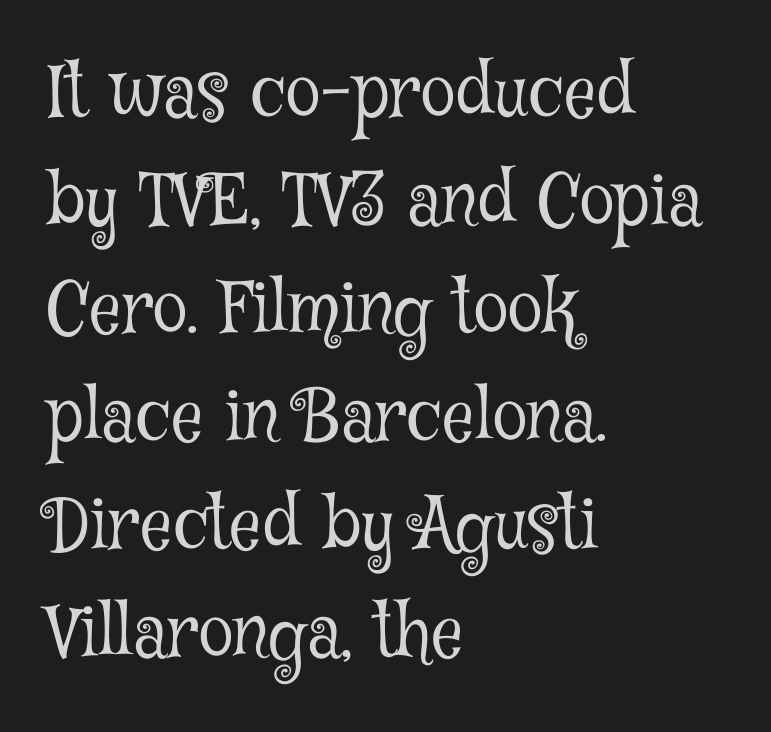
Q: Is the text bold? A: No.
Q: Is the text italic (slanted)? A: No, it is upright.
Q: Is the typeface a serif or a sans-serif typeface? A: Serif.
Q: Is the text underlined? A: No.
Q: How is the paragraph aligned? A: Left-aligned.
Q: Is the spacing between letters normal or unusually wide? A: Normal.
Q: Is the spacing between lines tight, normal or loose? A: Normal.
Q: Width (condensed, normal, or wide)? A: Condensed.
Q: Stroke contrast? A: Low.
Q: x-height? A: Medium.
Q: Monospaced? A: No.
